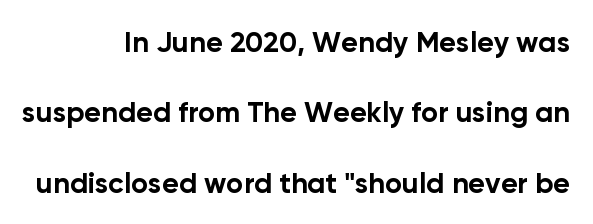
Q: Is the text bold? A: Yes.
Q: Is the text italic (slanted)? A: No, it is upright.
Q: Is the typeface a serif or a sans-serif typeface? A: Sans-serif.
Q: Is the text underlined? A: No.
Q: How is the paragraph aligned? A: Right-aligned.
Q: Is the spacing between letters normal or unusually wide? A: Normal.
Q: Is the spacing between lines tight, normal or loose? A: Loose.
Q: Width (condensed, normal, or wide)? A: Normal.
Q: Stroke contrast? A: Low.
Q: x-height? A: Medium.
Q: Monospaced? A: No.
